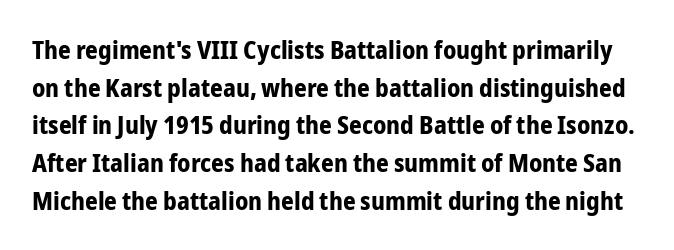
Honestly, there is no underline to notice here at all. The gaps between neighbouring characters are ordinary and unremarkable. You'd pick this weight for a headline — it's a proper bold. The lettering holds an erect, upright posture throughout. Whoever set this chose a conventional vertical rhythm.
